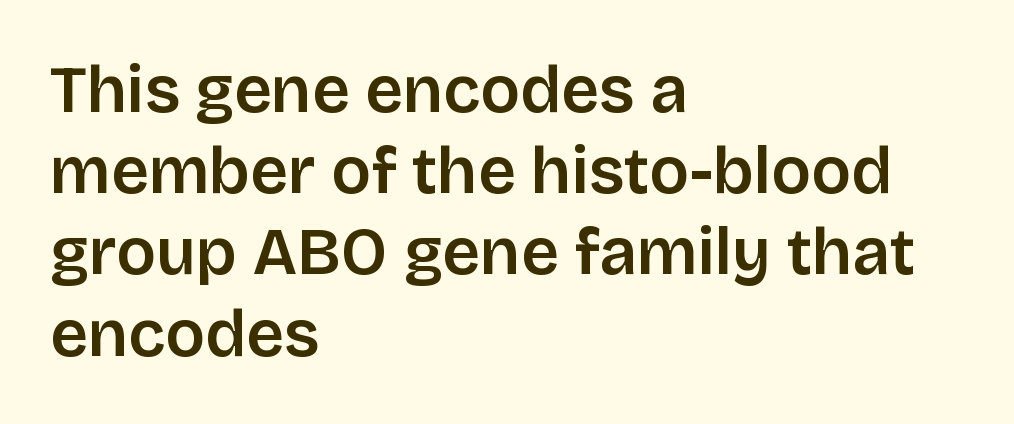
Think of a printed novel: that variable character pitch is what you see here. Typeset ragged right — the left edge is the straight one. Serif or sans? Sans — the stroke terminals are bare. Standard letterfit; no display-style spreading of the glyphs.
